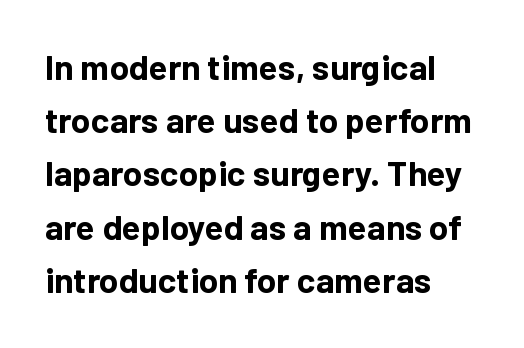
No word sits above an underline. Tall strokes in this sample are plumb rather than angled. Does the copy run flush right? No — it runs flush left. Line spacing here is normal. Students, this is bold: see how much ink each stroke carries.
